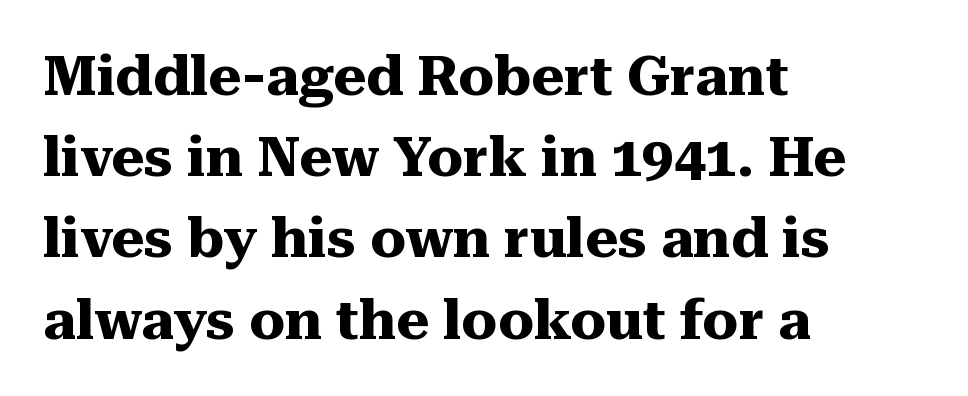
The image shows 56 px heavy serif type, upright; set left-aligned, normal line spacing (1.45x), normal letter spacing, not underlined; medium stroke contrast and a medium x-height.
